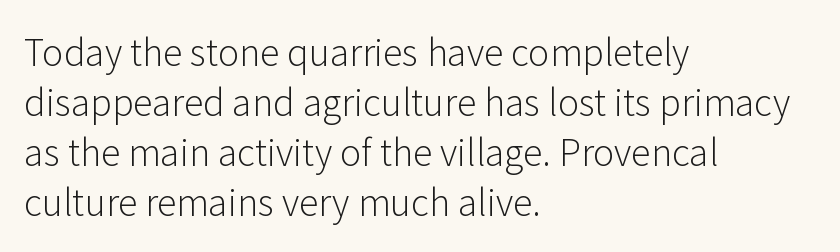
If you drew a ruler down the left edge, every line would touch it. The strip under each line holds only bare page. It's the straight-up-and-down kind of type. How are the letters spaced? Ordinarily, with no added tracking. Look at the bottom of the vertical strokes: they stop flat, with no serifs.
